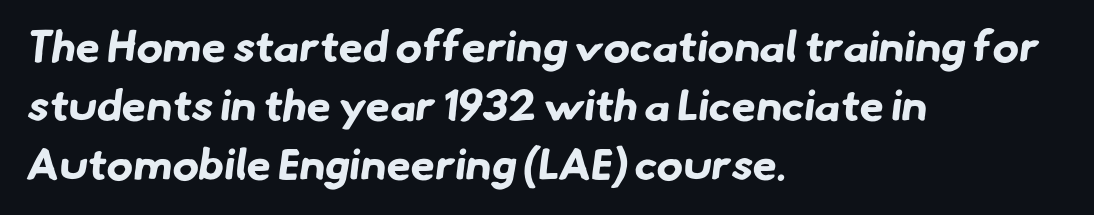
The image shows 44 px bold sans-serif type; set left-aligned, normal line spacing (1.34x), normal letter spacing, not underlined; low stroke contrast and a small x-height.
